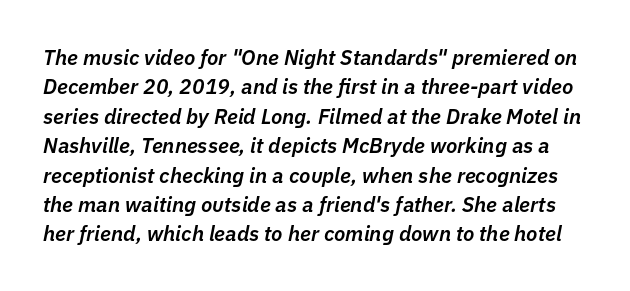
Q: Is the text bold? A: Semi-bold.
Q: Is the text italic (slanted)? A: Yes, it leans right by about 11 degrees.
Q: Is the text underlined? A: No.
Q: Is the spacing between letters normal or unusually wide? A: Normal.
Q: Is the spacing between lines tight, normal or loose? A: Normal.
